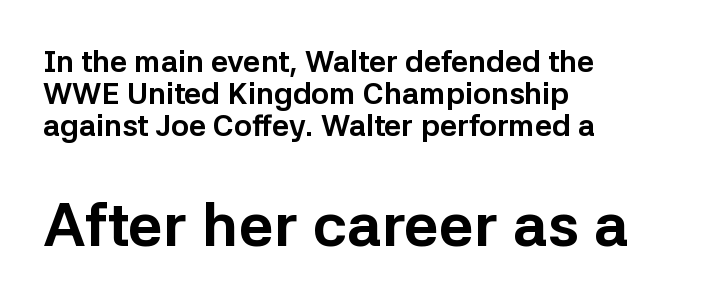
Q: Is the text bold? A: Yes.
Q: Is the text italic (slanted)? A: No, it is upright.
Q: Is the typeface a serif or a sans-serif typeface? A: Sans-serif.
Q: Is the text underlined? A: No.
Q: How is the paragraph aligned? A: Left-aligned.
Q: Is the spacing between letters normal or unusually wide? A: Normal.
Q: Is the spacing between lines tight, normal or loose? A: Tight.
Q: Which block of text is set in a larger size, the first (top) or the second (bottom)? A: The second (bottom) one.
Q: Width (condensed, normal, or wide)? A: Normal.
Q: Stroke contrast? A: Low.
Q: x-height? A: Medium.
Q: Monospaced? A: No.
